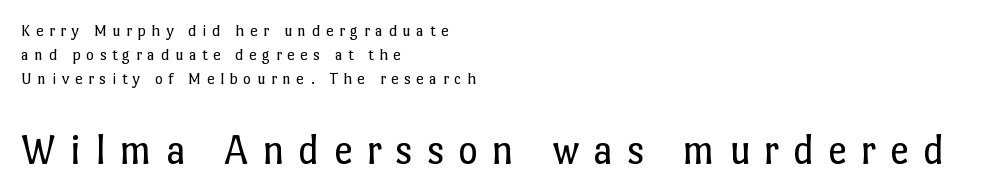
This sample has the flowing, uneven cadence of proportional lettering. Typeset ragged right — the left edge is the straight one. Notice how descenders clear the ascenders below comfortably — that's standard leading. Bold? No — there's no thickening of the strokes.
